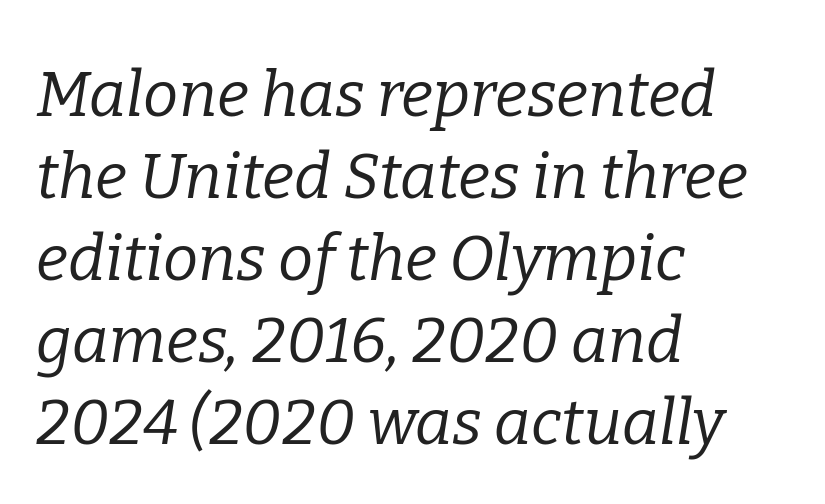
The image shows 63 px regular-weight serif type, italic (leaning right); set left-aligned, normal line spacing (1.3x), normal letter spacing, not underlined; low stroke contrast and a medium x-height.
